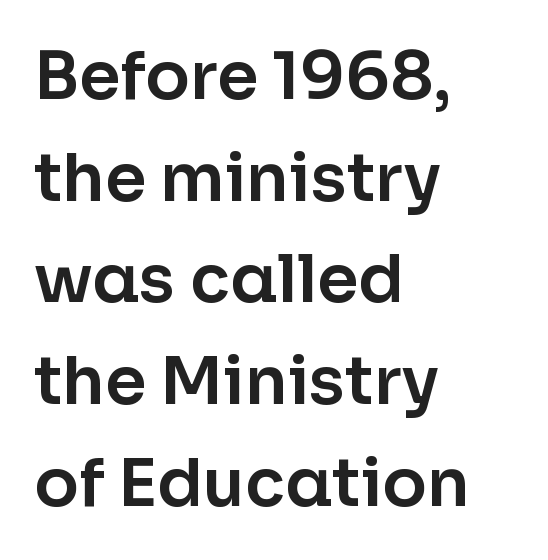
Casual observation: everything's shoved over to the left. A clean baseline with only descenders dipping below it. You could not count columns in this text — the font is proportionally spaced. If you drew a line through each stem, it would be perfectly vertical.
